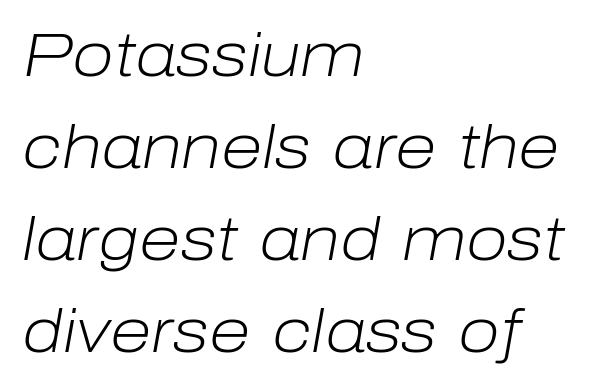
Q: Is the text bold? A: No.
Q: Is the text italic (slanted)? A: Yes, it leans right by about 10 degrees.
Q: Is the text underlined? A: No.
Q: How is the paragraph aligned? A: Left-aligned.
Q: Is the spacing between letters normal or unusually wide? A: Normal.
Q: Is the spacing between lines tight, normal or loose? A: Normal.
Q: Width (condensed, normal, or wide)? A: Normal.
Q: Stroke contrast? A: Low.
Q: x-height? A: Medium.
Q: Monospaced? A: No.
